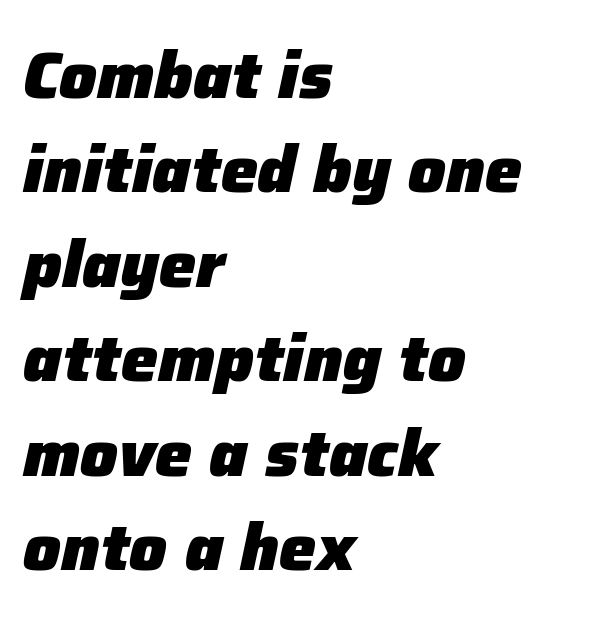
The image shows 66 px heavy type, italic (leaning right); set left-aligned, normal line spacing (1.43x), normal letter spacing, not underlined; low stroke contrast and a medium x-height.
